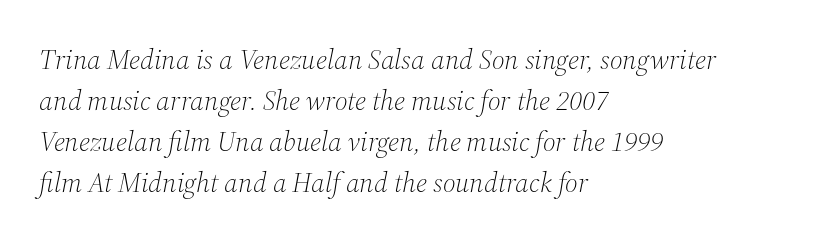
Q: Is the text bold? A: No.
Q: Is the text italic (slanted)? A: Yes, it leans right by about 12 degrees.
Q: Is the typeface a serif or a sans-serif typeface? A: Serif.
Q: Is the text underlined? A: No.
Q: How is the paragraph aligned? A: Left-aligned.
Q: Is the spacing between letters normal or unusually wide? A: Normal.
Q: Is the spacing between lines tight, normal or loose? A: Normal.
Q: Width (condensed, normal, or wide)? A: Normal.
Q: Stroke contrast? A: Medium.
Q: x-height? A: Medium.
Q: Monospaced? A: No.
